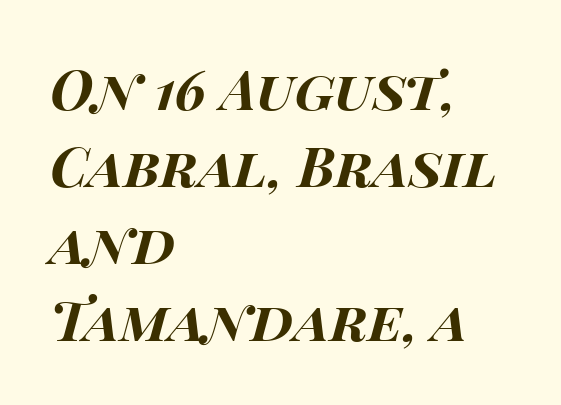
The image shows 55 px bold, wide type, italic (leaning right); set left-aligned, normal line spacing (1.4x), normal letter spacing, not underlined; high stroke contrast and a large x-height.
